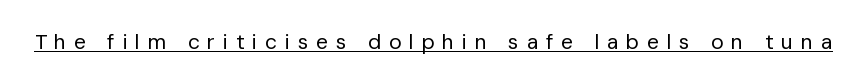
Weight: not bold — regular or lighter. The passage shown has open, widely tracked lettering throughout. A continuous stroke trails under the words, as in a hyperlink. Does the lettering tilt? It doesn't — this is upright.
